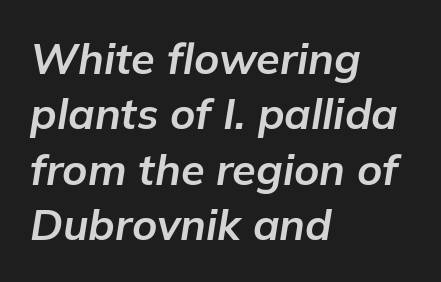
{"italic": "yes", "lean": "right", "slant_degrees": 9, "bold": "yes", "weight": "bold", "width": "normal", "stroke_contrast": "low", "x_height": "medium", "monospaced": "no", "underline": "no", "align": "left", "line_spacing": "normal", "line_spacing_ratio": 1.29, "letter_spacing": "normal", "letter_spacing_em": 0.0, "glyph_px": 43}
